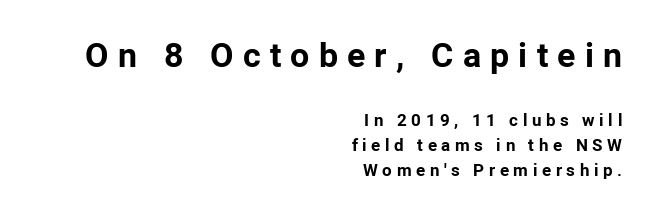
{"serif": "no", "italic": "no", "bold": "yes", "weight": "bold", "width": "normal", "stroke_contrast": "low", "x_height": "medium", "monospaced": "no", "underline": "no", "align": "right", "line_spacing": "normal", "line_spacing_ratio": 1.47, "letter_spacing": "wide", "letter_spacing_em": 0.27, "larger_block": "first", "size_ratio": 2.0, "glyph_px": 34}
